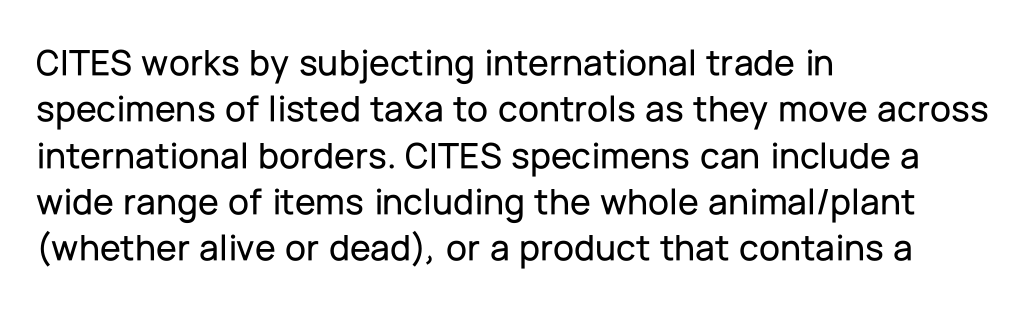
{"serif": "no", "italic": "no", "width": "normal", "stroke_contrast": "low", "x_height": "medium", "monospaced": "no", "underline": "no", "align": "left", "line_spacing_ratio": 1.22, "letter_spacing": "normal", "letter_spacing_em": 0.0, "glyph_px": 38}
